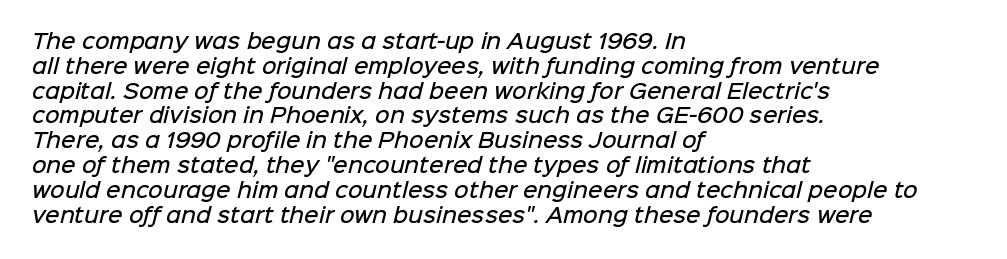
Q: Is the text bold? A: Semi-bold.
Q: Is the text underlined? A: No.
Q: How is the paragraph aligned? A: Left-aligned.
Q: Is the spacing between letters normal or unusually wide? A: Normal.
